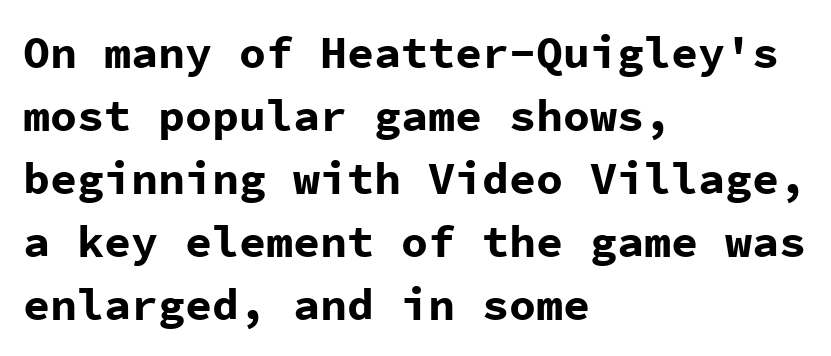
Q: Is the text bold? A: Yes.
Q: Is the text italic (slanted)? A: No, it is upright.
Q: Is the typeface a serif or a sans-serif typeface? A: Sans-serif.
Q: Is the text underlined? A: No.
Q: How is the paragraph aligned? A: Left-aligned.
Q: Is the spacing between letters normal or unusually wide? A: Normal.
Q: Is the spacing between lines tight, normal or loose? A: Normal.
Q: Width (condensed, normal, or wide)? A: Normal.
Q: Stroke contrast? A: Low.
Q: x-height? A: Medium.
Q: Monospaced? A: Yes.
